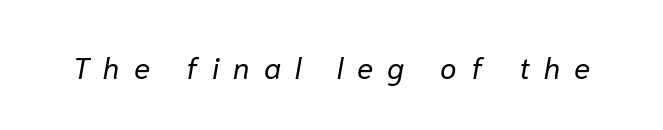
Q: Is the text bold? A: No.
Q: Is the text italic (slanted)? A: Yes, it leans right by about 10 degrees.
Q: Is the text underlined? A: No.
Q: Is the spacing between letters normal or unusually wide? A: Unusually wide.
Q: Width (condensed, normal, or wide)? A: Normal.
Q: Stroke contrast? A: Low.
Q: x-height? A: Medium.
Q: Monospaced? A: No.
